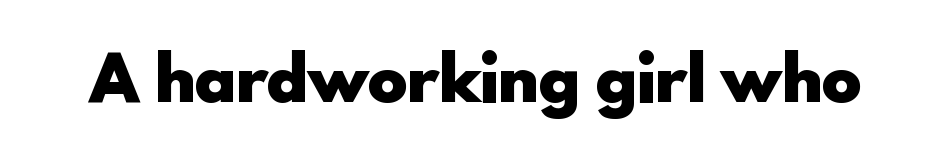
Q: Is the text bold? A: Yes.
Q: Is the text italic (slanted)? A: No, it is upright.
Q: Is the typeface a serif or a sans-serif typeface? A: Sans-serif.
Q: Is the text underlined? A: No.
Q: Is the spacing between letters normal or unusually wide? A: Normal.
Q: Width (condensed, normal, or wide)? A: Normal.
Q: x-height? A: Small.
Q: Monospaced? A: No.
